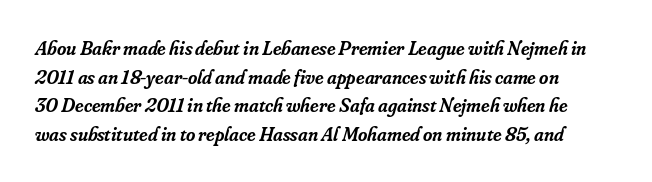
Q: Is the text bold? A: Semi-bold.
Q: Is the text italic (slanted)? A: Yes, it leans right by about 16 degrees.
Q: Is the text underlined? A: No.
Q: Is the spacing between letters normal or unusually wide? A: Normal.
Q: Is the spacing between lines tight, normal or loose? A: Normal.
